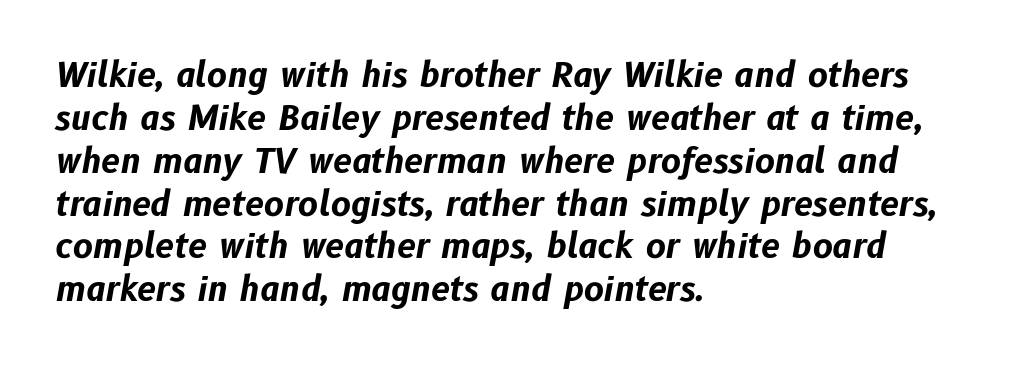
The image shows 34 px bold type, italic (leaning right); set left-aligned, normal line spacing (1.26x), normal letter spacing, not underlined; low stroke contrast and a medium x-height.
